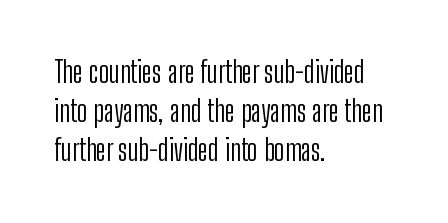
{"serif": "no", "italic": "no", "bold": "no", "weight": "light", "width": "condensed", "stroke_contrast": "low", "x_height": "medium", "monospaced": "no", "underline": "no", "align": "left", "line_spacing": "normal", "line_spacing_ratio": 1.35, "letter_spacing": "normal", "letter_spacing_em": 0.0, "glyph_px": 29}
